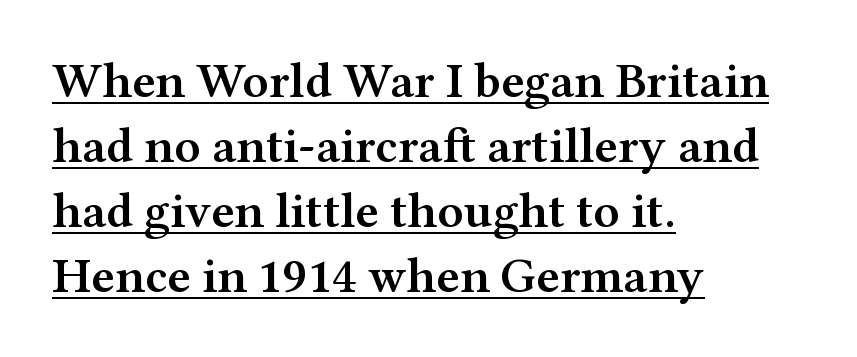
{"serif": "yes", "italic": "no", "bold": "semi", "weight": "semibold", "width": "wide", "stroke_contrast": "medium", "x_height": "medium", "monospaced": "no", "underline": "yes", "align": "left", "line_spacing": "normal", "line_spacing_ratio": 1.3, "letter_spacing": "normal", "letter_spacing_em": 0.0, "glyph_px": 50}
